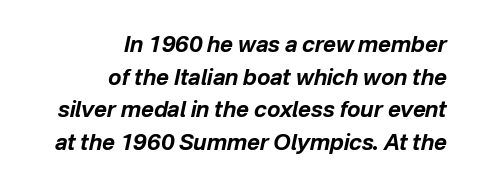
{"italic": "yes", "lean": "right", "slant_degrees": 12, "bold": "yes", "underline": "no", "align": "right", "line_spacing": "normal", "line_spacing_ratio": 1.48, "letter_spacing": "normal", "letter_spacing_em": 0.0, "glyph_px": 22}
